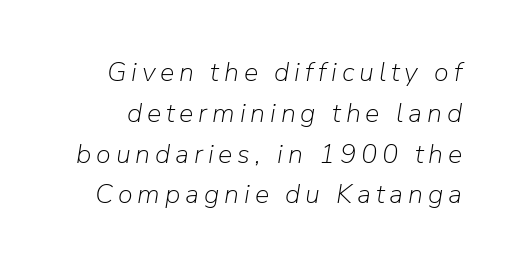
The image shows 27 px text type, italic (leaning right); set normal line spacing (1.51x), not underlined.
